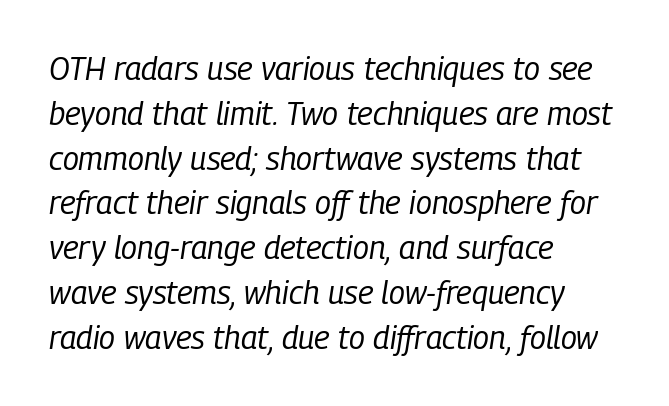
Q: Is the text bold? A: No.
Q: Is the text italic (slanted)? A: Yes, it leans right by about 9 degrees.
Q: Is the text underlined? A: No.
Q: How is the paragraph aligned? A: Left-aligned.
Q: Is the spacing between letters normal or unusually wide? A: Normal.
Q: Is the spacing between lines tight, normal or loose? A: Normal.
Q: Width (condensed, normal, or wide)? A: Condensed.
Q: Stroke contrast? A: Low.
Q: x-height? A: Medium.
Q: Monospaced? A: No.
